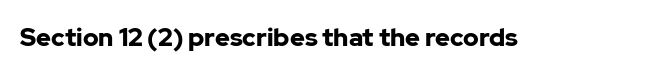
The image shows 25 px bold type, upright; set normal letter spacing, not underlined.
